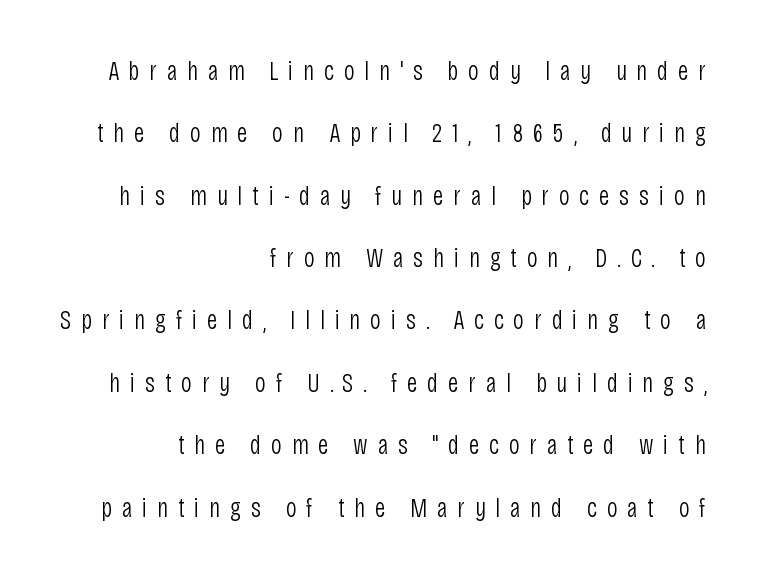
The image shows 27 px text type, upright; set right-aligned, loose line spacing (2.31x), unusually wide letter spacing (+0.36 em), not underlined.
